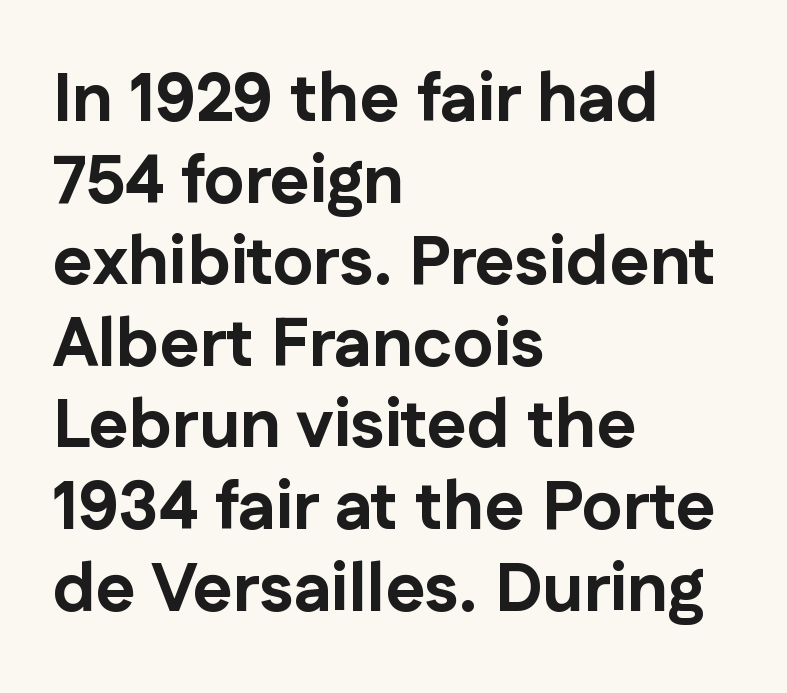
Is there any slant? The stems are plumb. Check the space under the baseline: it is left empty. The characters look thick and weighty, a clear bold. You could call the tracking neutral — neither tight nor loose. The characters display no serif detailing; their extremities are plain.
